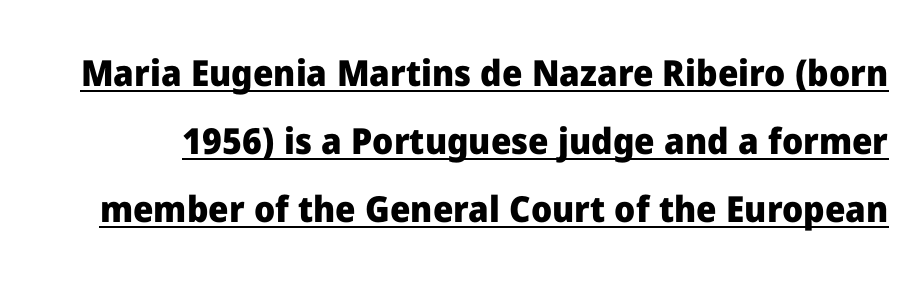
{"serif": "no", "italic": "no", "bold": "yes", "weight": "heavy", "width": "normal", "stroke_contrast": "low", "x_height": "medium", "monospaced": "no", "underline": "yes", "line_spacing_ratio": 1.89, "letter_spacing": "normal", "letter_spacing_em": 0.0, "glyph_px": 36}
